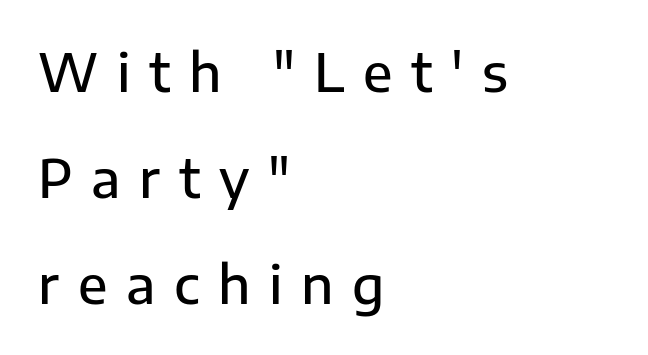
The image shows 52 px semibold sans-serif type, upright; set left-aligned, loose line spacing (2.04x), unusually wide letter spacing (+0.36 em), not underlined; low stroke contrast and a medium x-height.
